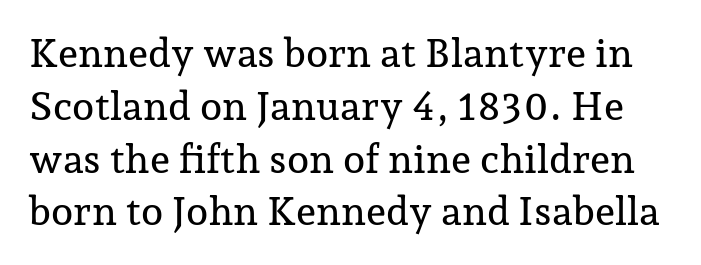
Do the letters lean? They stand straight. Each new line begins a customary step beneath the previous one. Glance below the letters and you will spot only blank space. Words appear dense and cohesive because spacing is normal.
